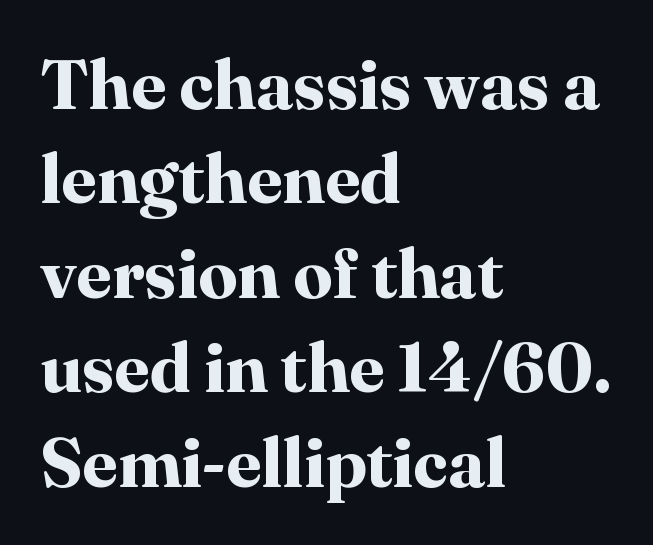
The letterforms sit shoulder to shoulder at normal distance. Descender tails drop into unmarked territory. The letters advance in unequal steps, a hallmark of proportional type. Each glyph is drawn with heavy, bold strokes. Honestly, the row spacing looks completely unremarkable. Short and long lines alike share a common starting point at left.
